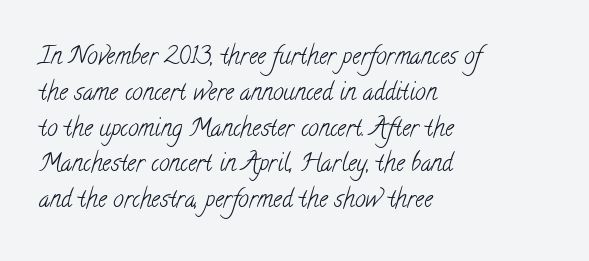
The weight tops out at a normal text grade. Rows of type keep a routine distance in the vertical direction. Underlining? Definitely not there. You could call the tracking neutral — neither tight nor loose.
